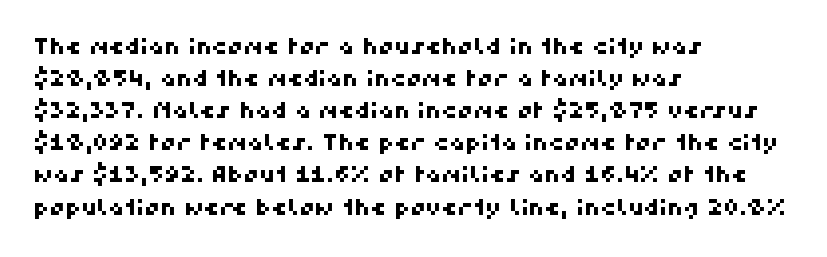
The image shows 22 px text type; set left-aligned, normal line spacing (1.46x), normal letter spacing, not underlined.
